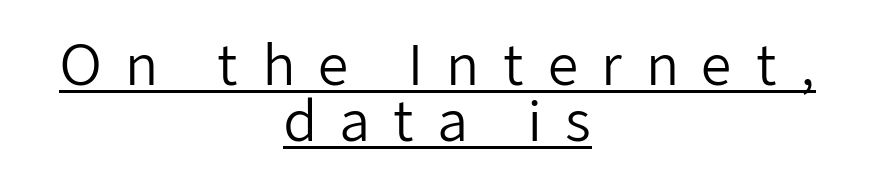
Q: Is the text bold? A: No.
Q: Is the text italic (slanted)? A: No, it is upright.
Q: Is the typeface a serif or a sans-serif typeface? A: Sans-serif.
Q: Is the text underlined? A: Yes.
Q: How is the paragraph aligned? A: Centered.
Q: Is the spacing between letters normal or unusually wide? A: Unusually wide.
Q: Is the spacing between lines tight, normal or loose? A: Tight.
Q: Width (condensed, normal, or wide)? A: Normal.
Q: Stroke contrast? A: Low.
Q: x-height? A: Medium.
Q: Monospaced? A: No.
